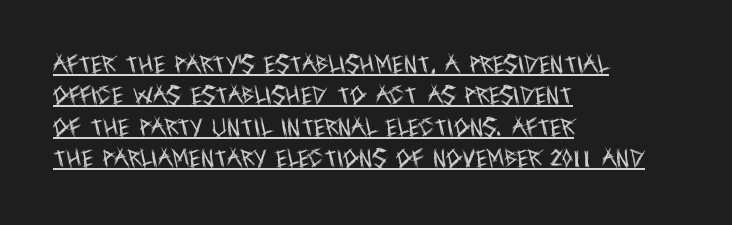
{"italic": "no", "bold": "no", "underline": "yes", "align": "left", "line_spacing": "normal", "line_spacing_ratio": 1.57, "letter_spacing": "normal", "letter_spacing_em": 0.0, "glyph_px": 20}
